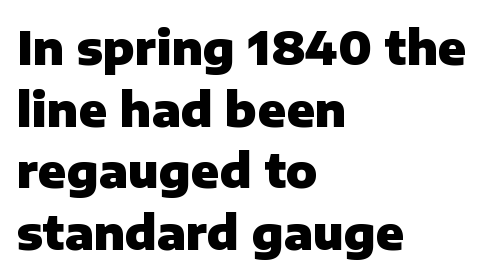
A clean baseline with only descenders dipping below it. The line-height multiplier appears to be the usual default. Leftover space on each line is placed entirely after the last word. Bold? Absolutely — the strokes are thick and heavy. The letters sit at their default tracking, neither squeezed nor spread.
